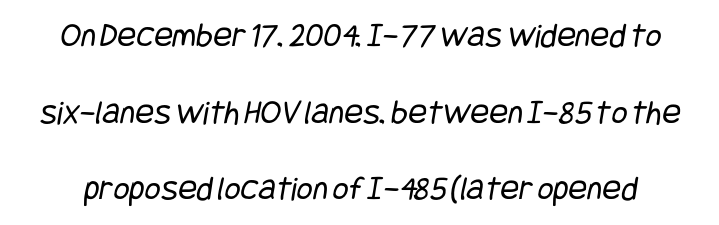
The image shows 35 px regular-weight, condensed sans-serif type; set loose line spacing (2.19x), normal letter spacing, not underlined; low stroke contrast and a large x-height.
